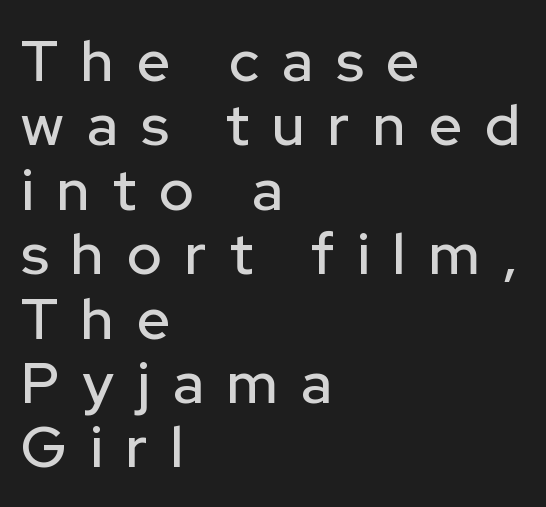
{"serif": "no", "italic": "no", "width": "normal", "stroke_contrast": "low", "x_height": "medium", "monospaced": "no", "underline": "no", "align": "left", "line_spacing": "tight", "line_spacing_ratio": 1.11, "letter_spacing": "wide", "letter_spacing_em": 0.4, "glyph_px": 58}
